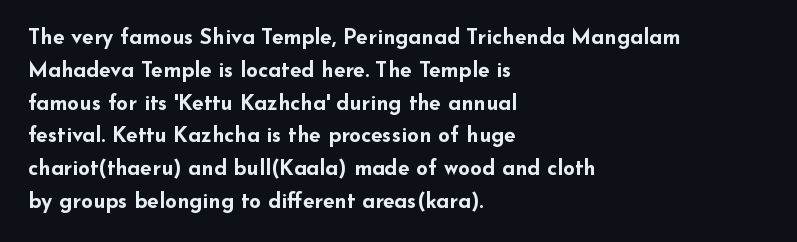
Q: Is the text bold? A: Yes.
Q: Is the text italic (slanted)? A: No, it is upright.
Q: Is the text underlined? A: No.
Q: How is the paragraph aligned? A: Left-aligned.
Q: Is the spacing between letters normal or unusually wide? A: Normal.
Q: Is the spacing between lines tight, normal or loose? A: Normal.
